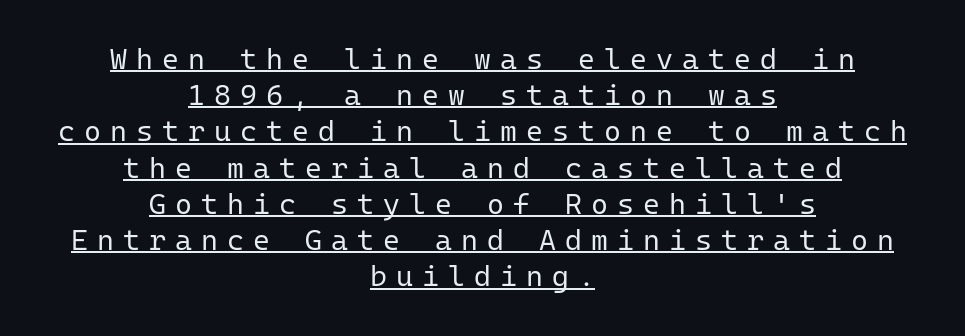
The image shows 29 px regular-weight sans-serif type, upright, monospaced; set centered, normal line spacing (1.25x), unusually wide letter spacing (+0.31 em), underlined; low stroke contrast and a medium x-height.
